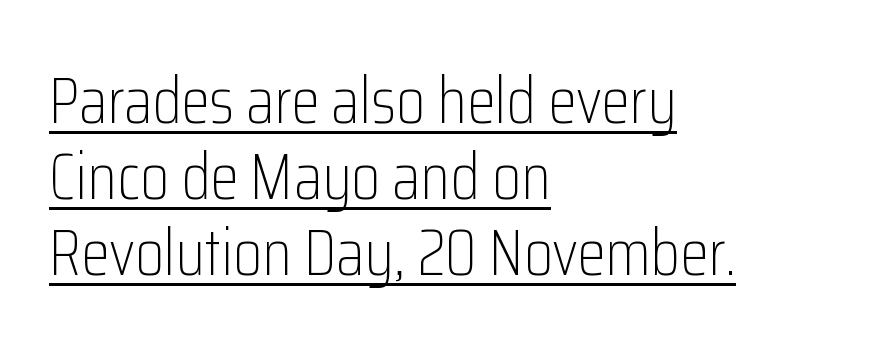
Serifs: no, the terminals of the letterforms are clean. Italic: no, the glyphs are upright roman. Each letter keeps its own natural width here, so spacing adapts to shape. Ink coverage per letter is moderate at most.
